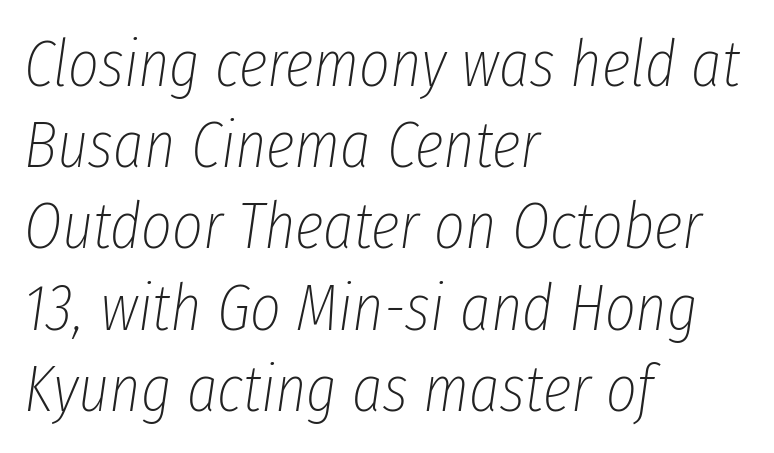
Q: Is the text bold? A: No.
Q: Is the text italic (slanted)? A: Yes, it leans right by about 8 degrees.
Q: Is the text underlined? A: No.
Q: How is the paragraph aligned? A: Left-aligned.
Q: Is the spacing between letters normal or unusually wide? A: Normal.
Q: Width (condensed, normal, or wide)? A: Condensed.
Q: Stroke contrast? A: Low.
Q: x-height? A: Medium.
Q: Monospaced? A: No.
